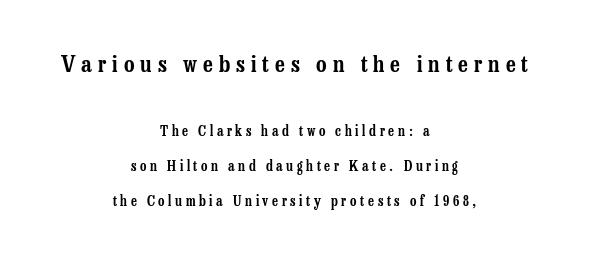
The image shows 23 px text type, upright; set centered, loose line spacing (2.48x), unusually wide letter spacing (+0.26 em), not underlined; the first (top) block is 1.64x larger.
